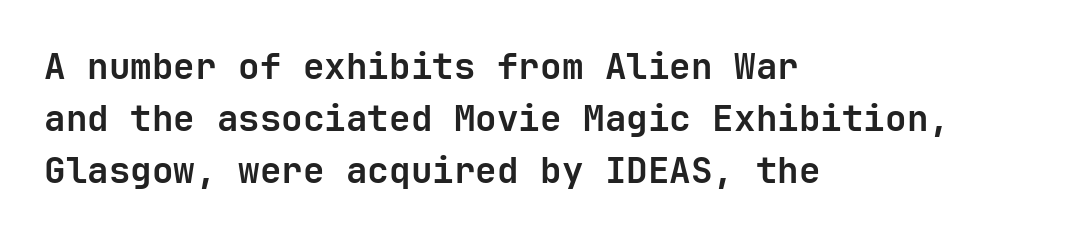
{"serif": "no", "italic": "no", "bold": "yes", "weight": "semibold", "width": "normal", "stroke_contrast": "low", "x_height": "medium", "underline": "no", "align": "left", "line_spacing": "normal", "line_spacing_ratio": 1.45, "letter_spacing": "normal", "letter_spacing_em": 0.0, "glyph_px": 36}
